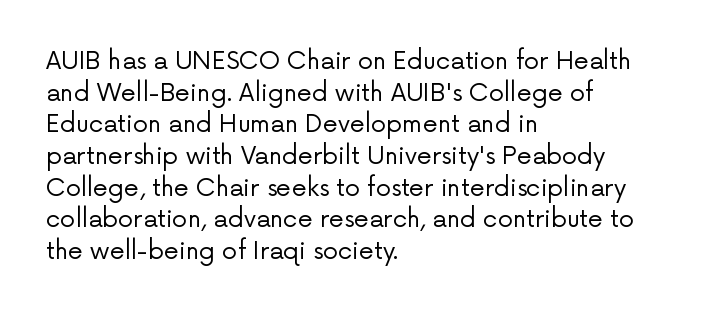
{"italic": "no", "bold": "no", "underline": "no", "align": "left", "line_spacing": "normal", "line_spacing_ratio": 1.32, "letter_spacing": "normal", "letter_spacing_em": 0.0, "glyph_px": 24}
